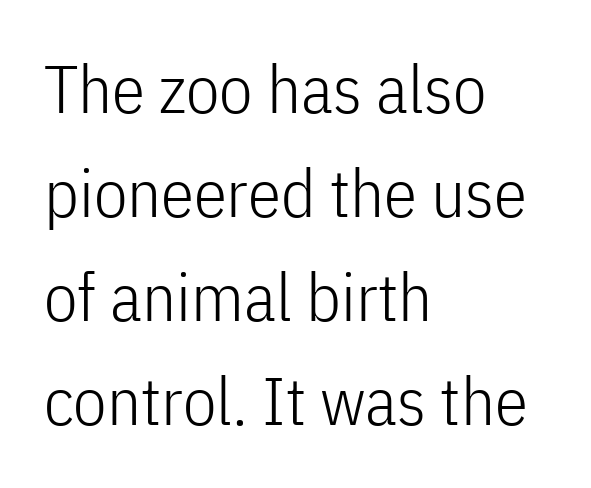
Horizontal alignment here is leftward, the default for most running prose. The passage shown is not underscored anywhere. Does the lettering tilt? It doesn't — this is upright. Proportional: the letters do not fall into vertical columns.
